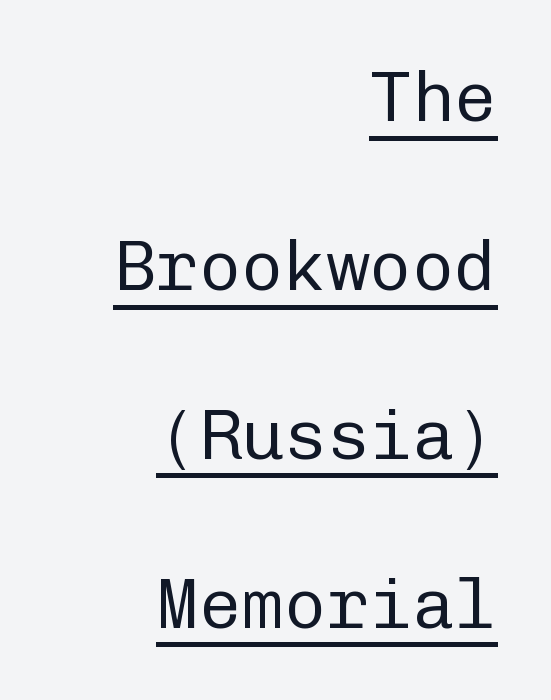
Q: Is the text bold? A: No.
Q: Is the text italic (slanted)? A: No, it is upright.
Q: Is the typeface a serif or a sans-serif typeface? A: Sans-serif.
Q: Is the text underlined? A: Yes.
Q: How is the paragraph aligned? A: Right-aligned.
Q: Is the spacing between letters normal or unusually wide? A: Normal.
Q: Is the spacing between lines tight, normal or loose? A: Loose.
Q: Width (condensed, normal, or wide)? A: Normal.
Q: Stroke contrast? A: Low.
Q: x-height? A: Medium.
Q: Monospaced? A: Yes.
